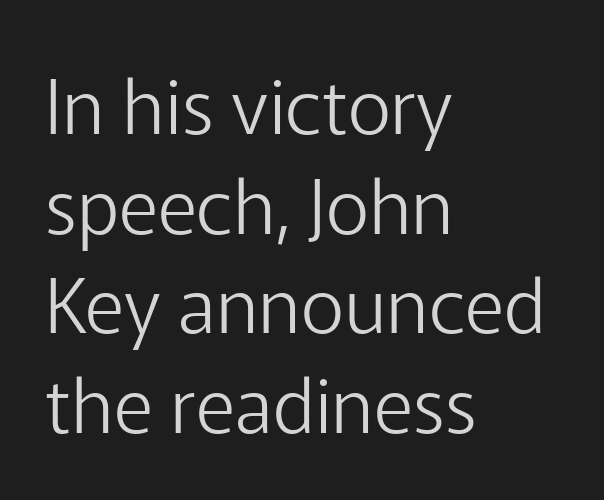
Q: Is the text bold? A: No.
Q: Is the text italic (slanted)? A: No, it is upright.
Q: Is the typeface a serif or a sans-serif typeface? A: Sans-serif.
Q: Is the text underlined? A: No.
Q: How is the paragraph aligned? A: Left-aligned.
Q: Is the spacing between letters normal or unusually wide? A: Normal.
Q: Is the spacing between lines tight, normal or loose? A: Normal.
Q: Width (condensed, normal, or wide)? A: Normal.
Q: Stroke contrast? A: Low.
Q: x-height? A: Medium.
Q: Monospaced? A: No.
